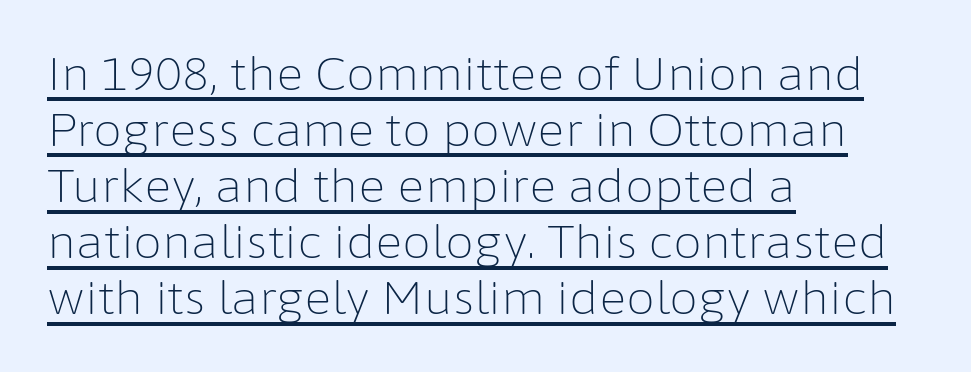
Q: Is the text bold? A: No.
Q: Is the text italic (slanted)? A: No, it is upright.
Q: Is the typeface a serif or a sans-serif typeface? A: Sans-serif.
Q: Is the text underlined? A: Yes.
Q: How is the paragraph aligned? A: Left-aligned.
Q: Is the spacing between letters normal or unusually wide? A: Normal.
Q: Width (condensed, normal, or wide)? A: Normal.
Q: Stroke contrast? A: Low.
Q: x-height? A: Medium.
Q: Monospaced? A: No.
